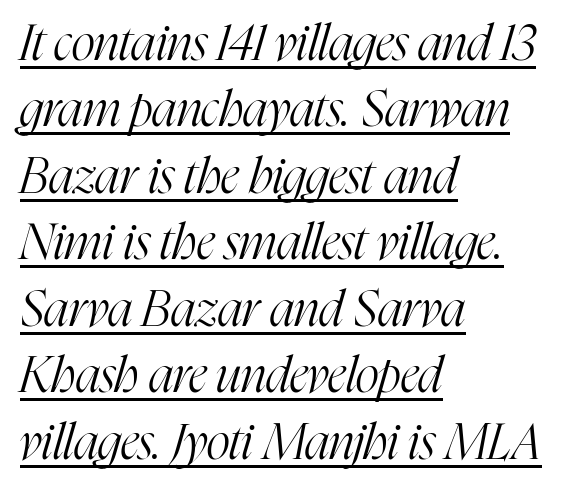
{"serif": "yes", "italic": "yes", "lean": "right", "slant_degrees": 16, "bold": "no", "weight": "light", "width": "condensed", "stroke_contrast": "high", "x_height": "medium", "monospaced": "no", "underline": "yes", "align": "left", "line_spacing": "normal", "line_spacing_ratio": 1.33, "letter_spacing": "normal", "letter_spacing_em": 0.0, "glyph_px": 50}
